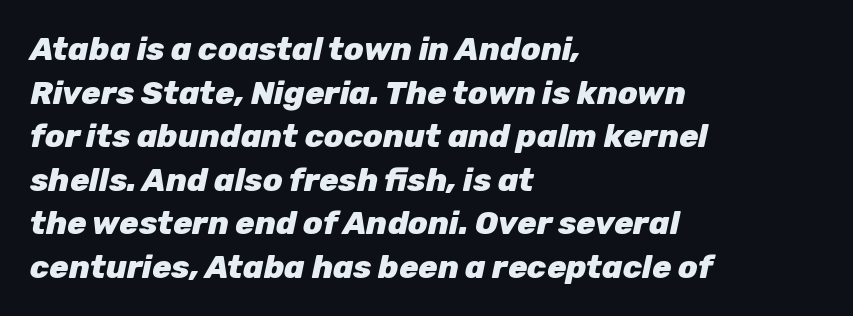
{"italic": "yes", "lean": "right", "slant_degrees": 12, "bold": "yes", "weight": "heavy", "width": "normal", "stroke_contrast": "low", "x_height": "medium", "monospaced": "no", "underline": "no", "align": "left", "line_spacing": "normal", "line_spacing_ratio": 1.36, "letter_spacing": "normal", "letter_spacing_em": 0.0, "glyph_px": 32}
